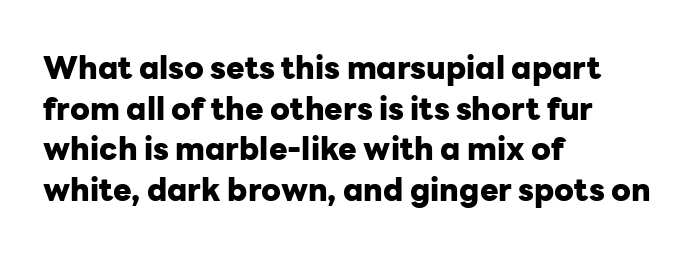
Does the leading feel generous? No, just average. Notice how thick the strokes are: this is what a full bold looks like. Font category for this specimen: sans-serif. The rag falls on the right side of this text block.
